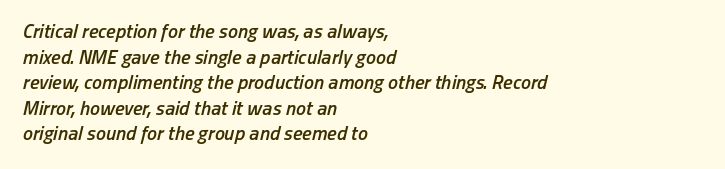
Q: Is the text bold? A: Semi-bold.
Q: Is the text italic (slanted)? A: Yes, it leans right by about 13 degrees.
Q: Is the text underlined? A: No.
Q: How is the paragraph aligned? A: Left-aligned.
Q: Is the spacing between letters normal or unusually wide? A: Normal.
Q: Is the spacing between lines tight, normal or loose? A: Normal.
